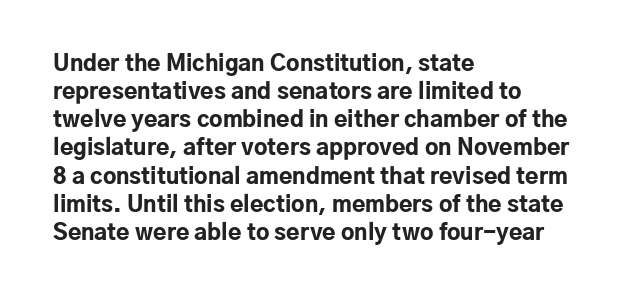
The passage is arranged the way most books set body copy — flush left. No word sits above an underline. Nobody touched the tracking dial on this one. Stroke thickness is high; the sample reads as a true bold.
